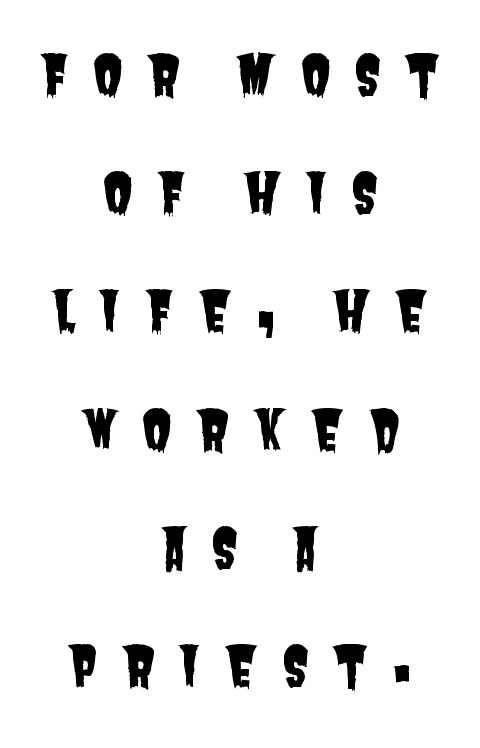
To sum up the face: it is a sans, with no serifs. The leading is generous, giving the passage an open texture. Just letters on the line, the space beneath them empty. Do the characters align in a grid? No, the font is proportional. The rendering inserts visible extra space after every character.
